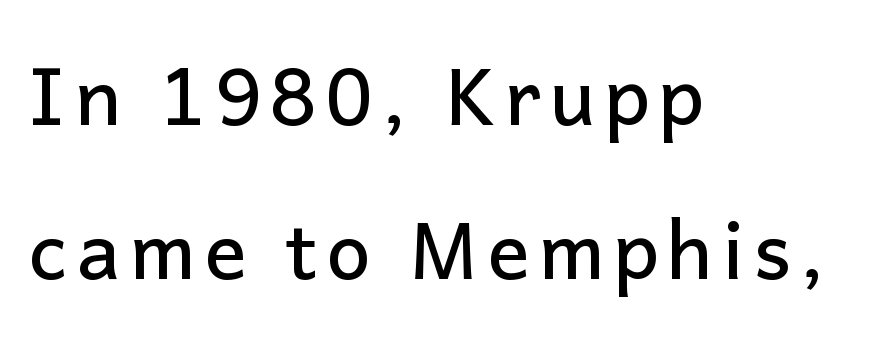
{"serif": "no", "italic": "no", "width": "normal", "stroke_contrast": "low", "x_height": "medium", "monospaced": "no", "underline": "no", "align": "left", "line_spacing": "loose", "line_spacing_ratio": 1.95, "glyph_px": 79}
